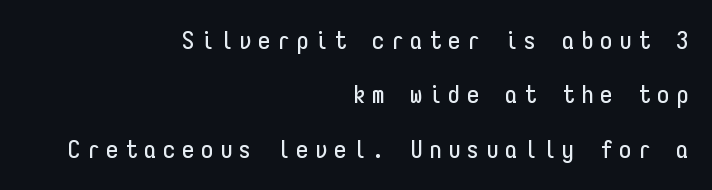
{"italic": "no", "underline": "no", "align": "right", "line_spacing": "loose", "line_spacing_ratio": 2.18, "letter_spacing": "wide", "letter_spacing_em": 0.26, "glyph_px": 25}
